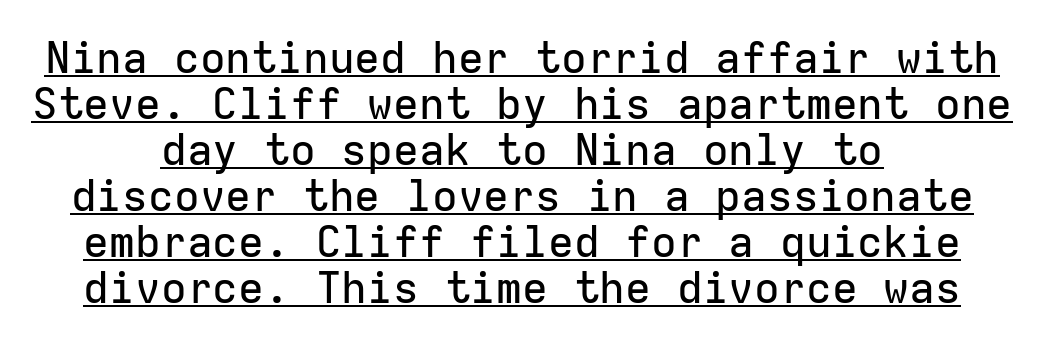
The image shows 43 px sans-serif type, upright, monospaced; set centered, tight line spacing (1.07x), normal letter spacing, underlined; low stroke contrast and a medium x-height.
